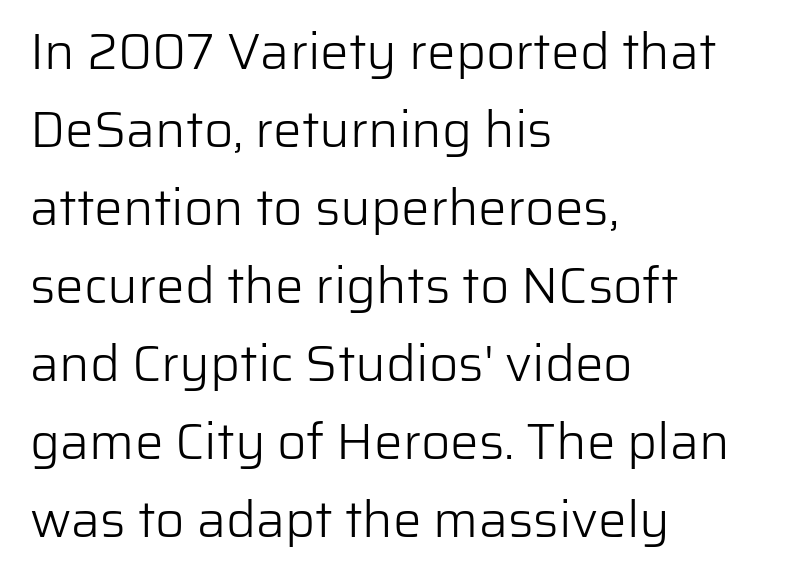
Q: Is the text bold? A: No.
Q: Is the text italic (slanted)? A: No, it is upright.
Q: Is the typeface a serif or a sans-serif typeface? A: Sans-serif.
Q: Is the text underlined? A: No.
Q: How is the paragraph aligned? A: Left-aligned.
Q: Is the spacing between letters normal or unusually wide? A: Normal.
Q: Is the spacing between lines tight, normal or loose? A: Normal.
Q: Width (condensed, normal, or wide)? A: Normal.
Q: Stroke contrast? A: Low.
Q: x-height? A: Medium.
Q: Monospaced? A: No.
